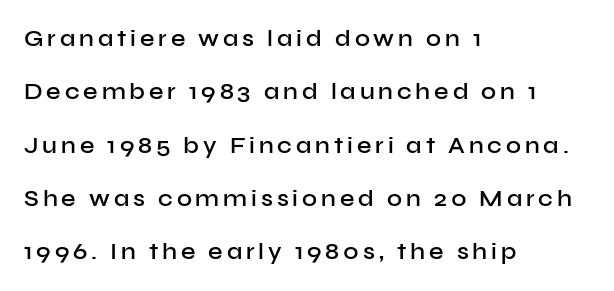
The image shows 23 px text type, upright; set left-aligned, loose line spacing (2.32x), not underlined.
